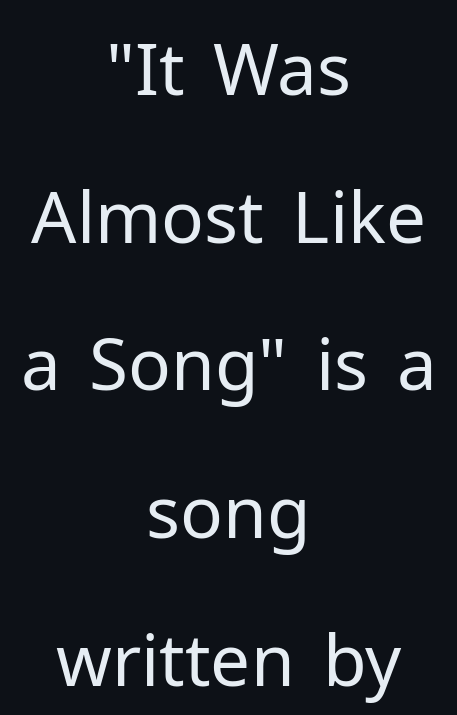
The image shows 71 px regular-weight sans-serif type, upright; set centered, loose line spacing (2.08x), normal letter spacing, not underlined; low stroke contrast and a medium x-height.
